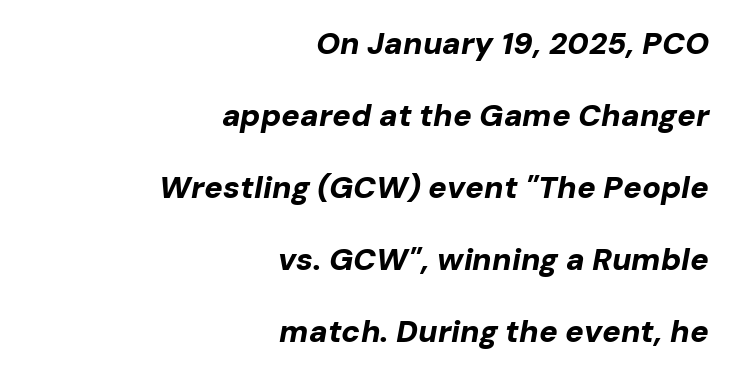
Layout note: lines flush right. Does the weight exceed regular? Yes, all the way to bold. This sample has the flowing, uneven cadence of proportional lettering. Each new line begins a long way beneath the previous one. Standard letterfit; no display-style spreading of the glyphs.
